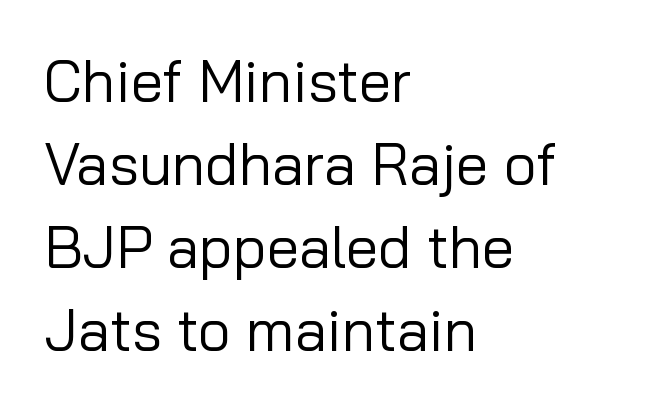
Q: Is the text bold? A: No.
Q: Is the text italic (slanted)? A: No, it is upright.
Q: Is the typeface a serif or a sans-serif typeface? A: Sans-serif.
Q: Is the text underlined? A: No.
Q: How is the paragraph aligned? A: Left-aligned.
Q: Is the spacing between letters normal or unusually wide? A: Normal.
Q: Is the spacing between lines tight, normal or loose? A: Normal.
Q: Width (condensed, normal, or wide)? A: Normal.
Q: Stroke contrast? A: Low.
Q: x-height? A: Medium.
Q: Monospaced? A: No.
